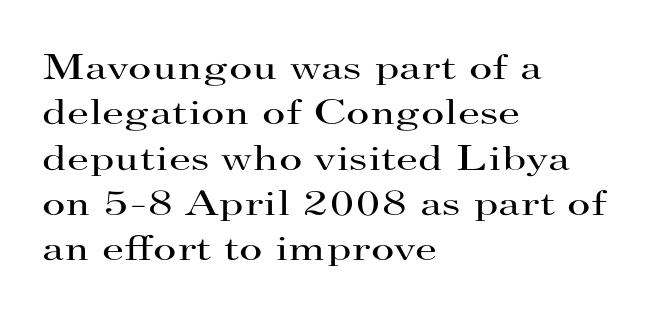
Q: Is the text bold? A: No.
Q: Is the text italic (slanted)? A: No, it is upright.
Q: Is the typeface a serif or a sans-serif typeface? A: Serif.
Q: Is the text underlined? A: No.
Q: How is the paragraph aligned? A: Left-aligned.
Q: Is the spacing between letters normal or unusually wide? A: Normal.
Q: Is the spacing between lines tight, normal or loose? A: Normal.
Q: Width (condensed, normal, or wide)? A: Wide.
Q: Stroke contrast? A: High.
Q: x-height? A: Small.
Q: Monospaced? A: No.
